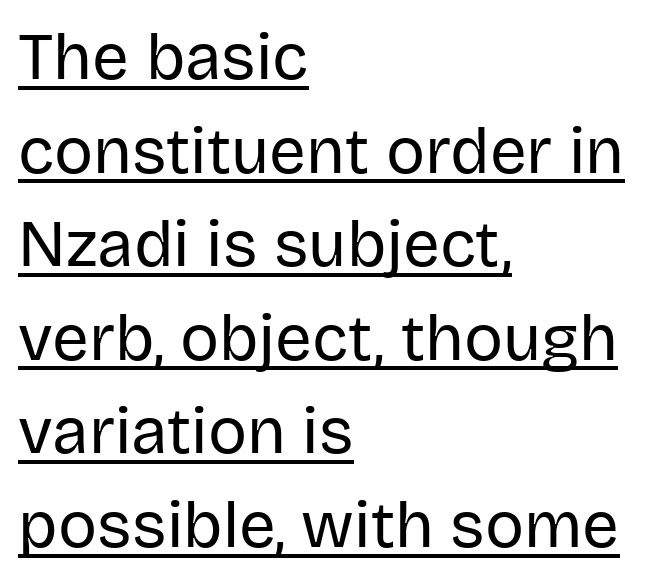
Q: Is the text bold? A: No.
Q: Is the text italic (slanted)? A: No, it is upright.
Q: Is the typeface a serif or a sans-serif typeface? A: Sans-serif.
Q: Is the text underlined? A: Yes.
Q: How is the paragraph aligned? A: Left-aligned.
Q: Is the spacing between letters normal or unusually wide? A: Normal.
Q: Is the spacing between lines tight, normal or loose? A: Normal.
Q: Width (condensed, normal, or wide)? A: Normal.
Q: Stroke contrast? A: Low.
Q: x-height? A: Large.
Q: Monospaced? A: No.
